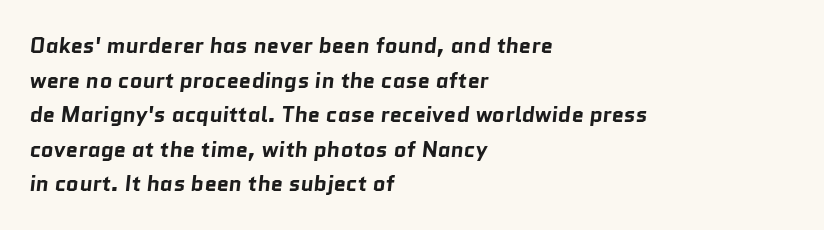
Q: Is the text bold? A: Yes.
Q: Is the text underlined? A: No.
Q: How is the paragraph aligned? A: Left-aligned.
Q: Is the spacing between letters normal or unusually wide? A: Normal.
Q: Is the spacing between lines tight, normal or loose? A: Normal.
